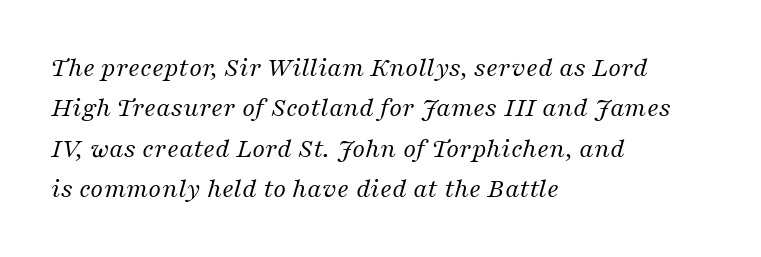
Q: Is the text bold? A: No.
Q: Is the text italic (slanted)? A: Yes, it leans right by about 16 degrees.
Q: Is the typeface a serif or a sans-serif typeface? A: Serif.
Q: Is the text underlined? A: No.
Q: How is the paragraph aligned? A: Left-aligned.
Q: Is the spacing between letters normal or unusually wide? A: Normal.
Q: Is the spacing between lines tight, normal or loose? A: Normal.
Q: Width (condensed, normal, or wide)? A: Normal.
Q: Stroke contrast? A: Medium.
Q: x-height? A: Medium.
Q: Monospaced? A: No.
